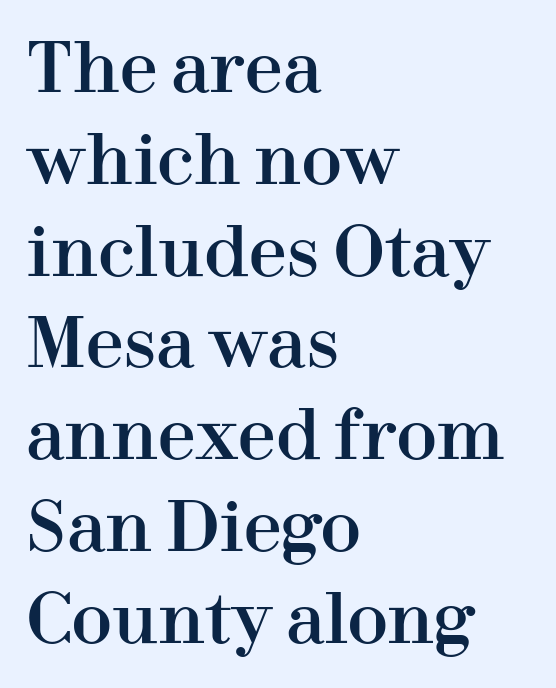
Q: Is the text italic (slanted)? A: No, it is upright.
Q: Is the typeface a serif or a sans-serif typeface? A: Serif.
Q: Is the text underlined? A: No.
Q: How is the paragraph aligned? A: Left-aligned.
Q: Is the spacing between letters normal or unusually wide? A: Normal.
Q: Is the spacing between lines tight, normal or loose? A: Normal.
Q: Width (condensed, normal, or wide)? A: Normal.
Q: Stroke contrast? A: High.
Q: x-height? A: Medium.
Q: Monospaced? A: No.
